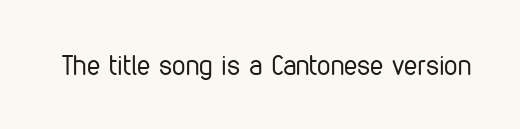
Q: Is the text bold? A: No.
Q: Is the text italic (slanted)? A: No, it is upright.
Q: Is the text underlined? A: No.
Q: Is the spacing between letters normal or unusually wide? A: Normal.
